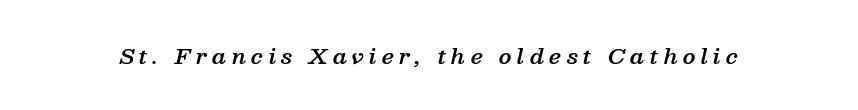
Q: Is the text bold? A: Semi-bold.
Q: Is the text italic (slanted)? A: Yes, it leans right by about 13 degrees.
Q: Is the text underlined? A: No.
Q: Is the spacing between letters normal or unusually wide? A: Unusually wide.
